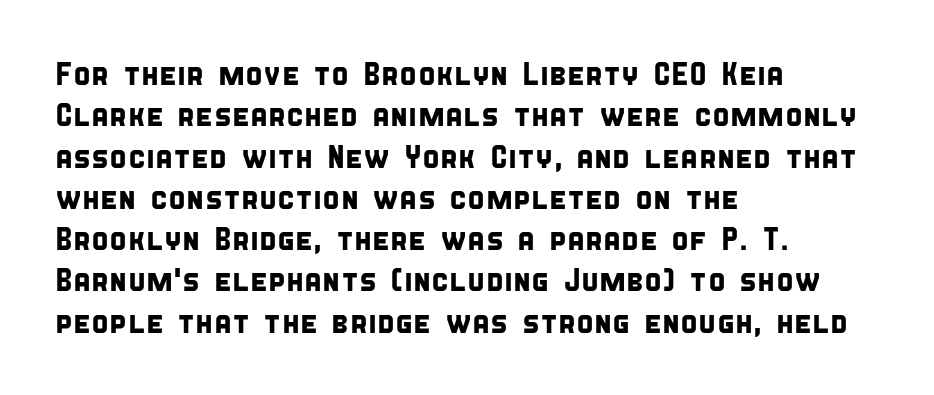
{"serif": "no", "width": "condensed", "stroke_contrast": "low", "x_height": "large", "monospaced": "no", "underline": "no", "align": "left", "line_spacing": "normal", "line_spacing_ratio": 1.29, "letter_spacing": "normal", "letter_spacing_em": 0.0, "glyph_px": 32}
